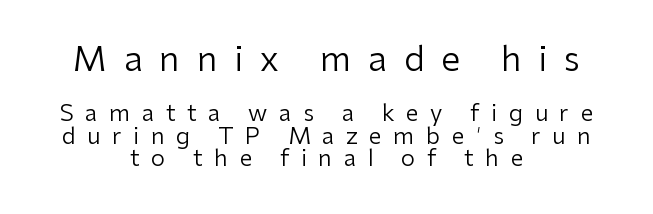
Q: Is the text bold? A: No.
Q: Is the text italic (slanted)? A: No, it is upright.
Q: Is the typeface a serif or a sans-serif typeface? A: Sans-serif.
Q: Is the text underlined? A: No.
Q: How is the paragraph aligned? A: Centered.
Q: Is the spacing between letters normal or unusually wide? A: Unusually wide.
Q: Is the spacing between lines tight, normal or loose? A: Tight.
Q: Which block of text is set in a larger size, the first (top) or the second (bottom)? A: The first (top) one.
Q: Width (condensed, normal, or wide)? A: Normal.
Q: Stroke contrast? A: Low.
Q: x-height? A: Medium.
Q: Monospaced? A: No.
